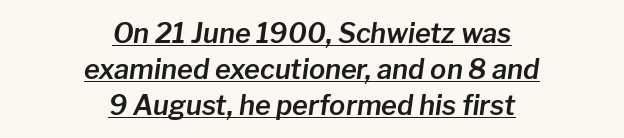
The image shows 27 px text type, italic (leaning right); set centered, normal line spacing (1.33x), normal letter spacing, underlined.
